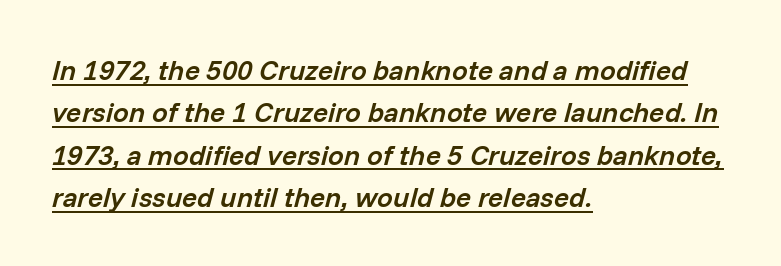
If you drew a ruler down the left edge, every line would touch it. Underline: present. This is moderately heavy type, rendered in semibold. Rows of type keep a routine distance in the vertical direction. A typesetter would call this zero additional tracking.
